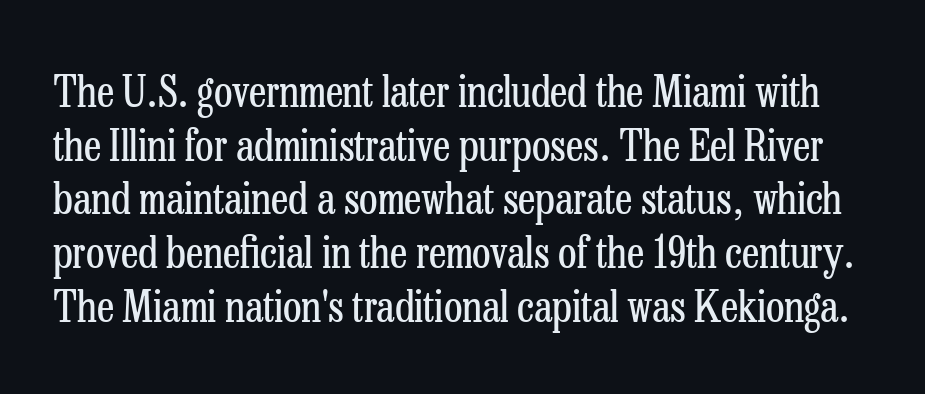
Underline: absent. Serif or sans? Serif — the stroke terminals have little feet. Compared with a typical body face, this is equally light or lighter still. Is this a fixed-width face? No — the glyphs have proportional, varying widths.
